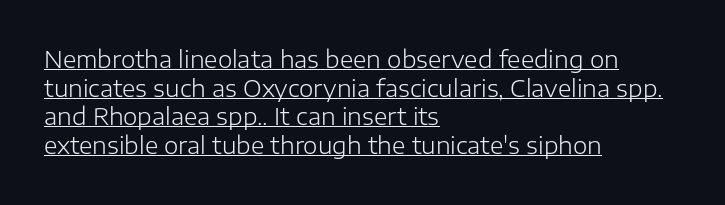
{"italic": "no", "bold": "no", "underline": "yes", "align": "left", "line_spacing": "normal", "line_spacing_ratio": 1.25, "letter_spacing": "normal", "letter_spacing_em": 0.0, "glyph_px": 23}
